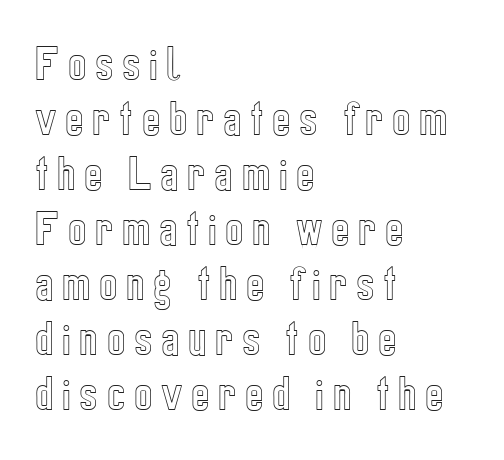
Q: Is the text italic (slanted)? A: No, it is upright.
Q: Is the text underlined? A: No.
Q: How is the paragraph aligned? A: Left-aligned.
Q: Is the spacing between letters normal or unusually wide? A: Unusually wide.
Q: Is the spacing between lines tight, normal or loose? A: Normal.
Q: Width (condensed, normal, or wide)? A: Condensed.
Q: x-height? A: Medium.
Q: Monospaced? A: No.
